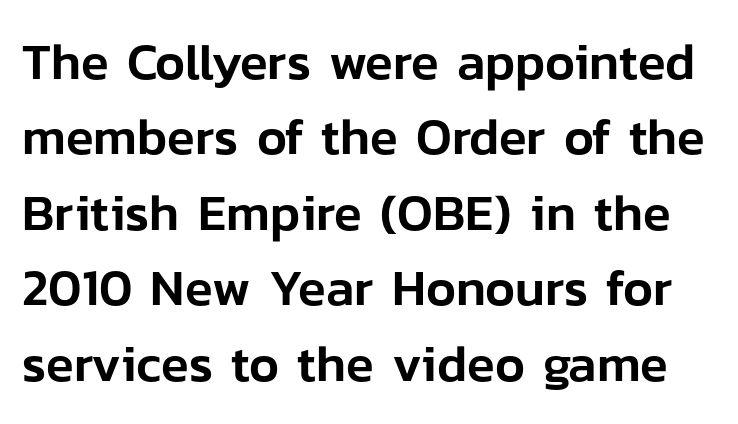
This sample keeps an unexceptional amount of space between lines. This sample has the flowing, uneven cadence of proportional lettering. Rule under the text: the space is simply empty. These lines are composed in type without serifs.
